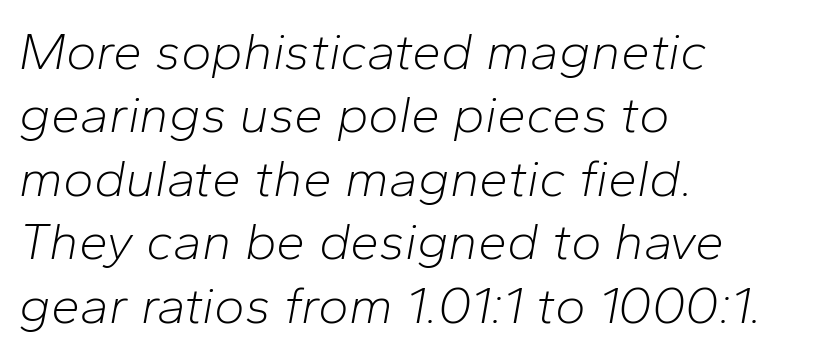
Q: Is the text bold? A: No.
Q: Is the text italic (slanted)? A: Yes, it leans right by about 10 degrees.
Q: Is the text underlined? A: No.
Q: How is the paragraph aligned? A: Left-aligned.
Q: Is the spacing between letters normal or unusually wide? A: Normal.
Q: Width (condensed, normal, or wide)? A: Normal.
Q: Stroke contrast? A: Low.
Q: x-height? A: Medium.
Q: Monospaced? A: No.
